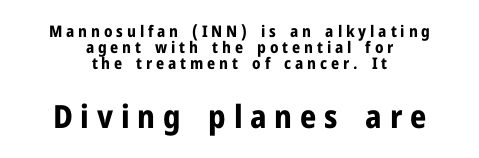
{"serif": "no", "italic": "no", "bold": "yes", "weight": "bold", "width": "normal", "stroke_contrast": "low", "x_height": "medium", "monospaced": "no", "underline": "no", "align": "center", "line_spacing": "tight", "line_spacing_ratio": 1.01, "letter_spacing": "wide", "letter_spacing_em": 0.24, "larger_block": "second", "size_ratio": 2.0, "glyph_px": 32}
